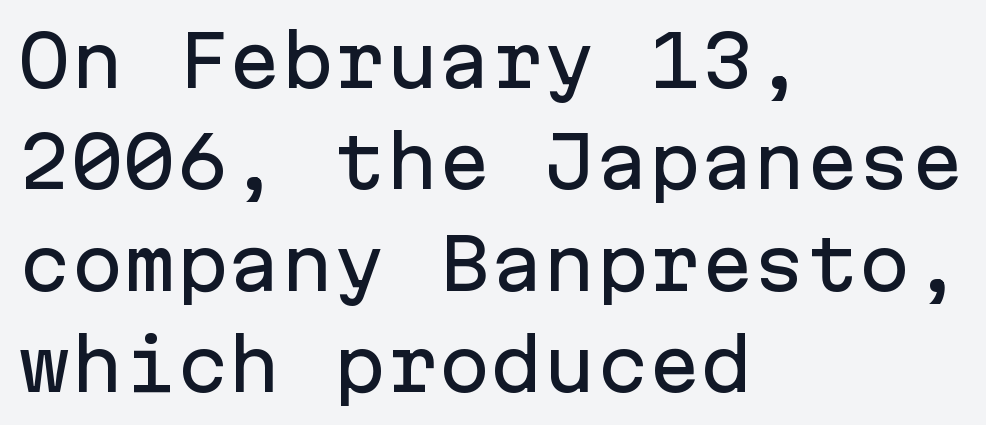
The image shows 70 px sans-serif type, upright, monospaced; set left-aligned, normal line spacing (1.45x), normal letter spacing, not underlined; low stroke contrast and a medium x-height.
